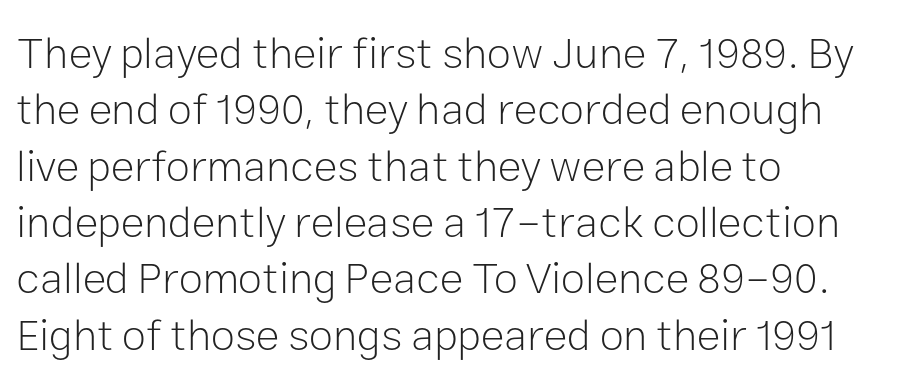
{"serif": "no", "italic": "no", "bold": "no", "weight": "light", "width": "normal", "stroke_contrast": "low", "x_height": "medium", "monospaced": "no", "underline": "no", "align": "left", "line_spacing": "normal", "line_spacing_ratio": 1.28, "letter_spacing": "normal", "letter_spacing_em": 0.0, "glyph_px": 44}
